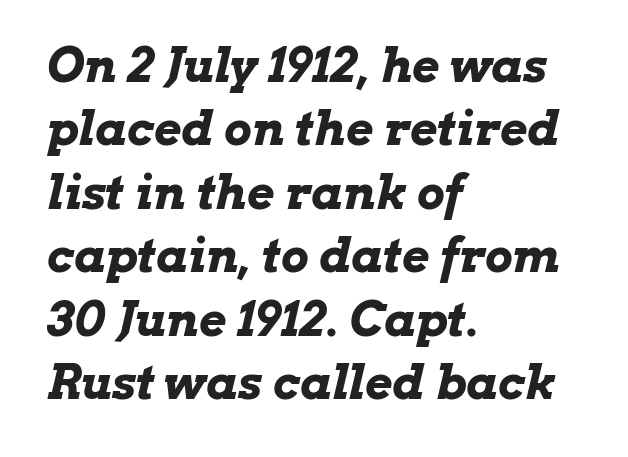
{"italic": "yes", "lean": "right", "slant_degrees": 13, "bold": "yes", "weight": "bold", "width": "wide", "stroke_contrast": "low", "x_height": "medium", "monospaced": "no", "underline": "no", "align": "left", "line_spacing": "normal", "line_spacing_ratio": 1.35, "letter_spacing": "normal", "letter_spacing_em": 0.0, "glyph_px": 47}
